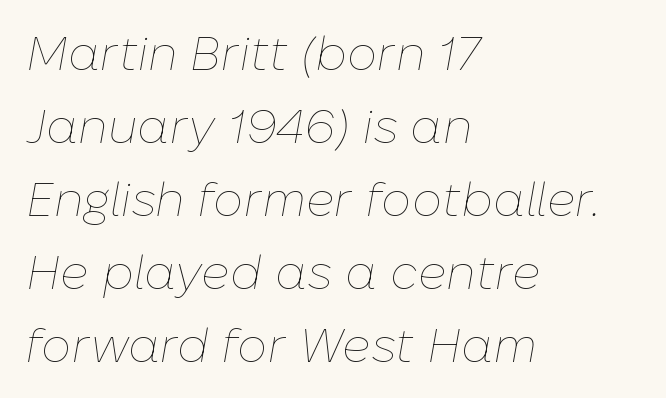
Q: Is the text bold? A: No.
Q: Is the text italic (slanted)? A: Yes, it leans right by about 10 degrees.
Q: Is the text underlined? A: No.
Q: How is the paragraph aligned? A: Left-aligned.
Q: Is the spacing between letters normal or unusually wide? A: Normal.
Q: Is the spacing between lines tight, normal or loose? A: Normal.
Q: Width (condensed, normal, or wide)? A: Normal.
Q: Stroke contrast? A: Low.
Q: x-height? A: Medium.
Q: Monospaced? A: No.
